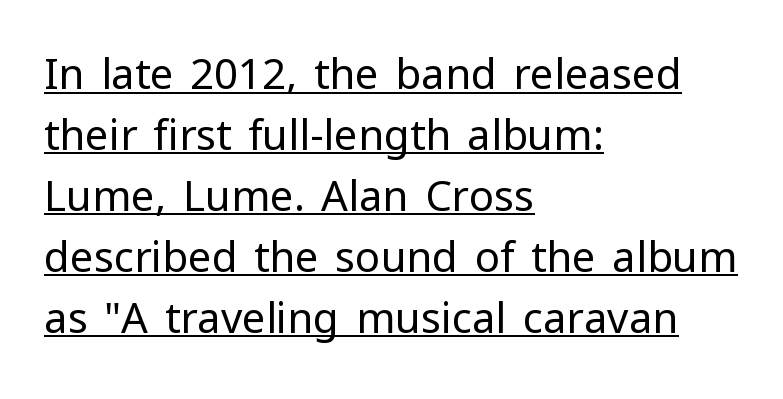
Q: Is the text bold? A: No.
Q: Is the text italic (slanted)? A: No, it is upright.
Q: Is the typeface a serif or a sans-serif typeface? A: Sans-serif.
Q: Is the text underlined? A: Yes.
Q: How is the paragraph aligned? A: Left-aligned.
Q: Is the spacing between letters normal or unusually wide? A: Normal.
Q: Is the spacing between lines tight, normal or loose? A: Normal.
Q: Width (condensed, normal, or wide)? A: Normal.
Q: Stroke contrast? A: Low.
Q: x-height? A: Medium.
Q: Monospaced? A: No.
